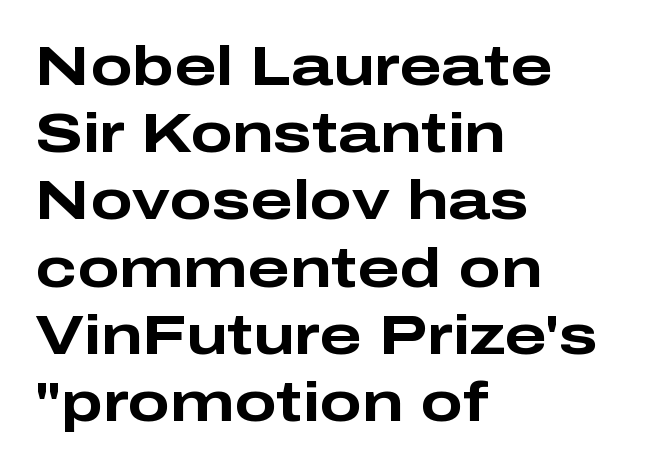
Unlike a traditional serif, this face leaves its strokes unadorned. Anything drawn beneath the words? Only blank space. Default kerning and tracking; the words read as compact shapes. Posture: upright roman.
